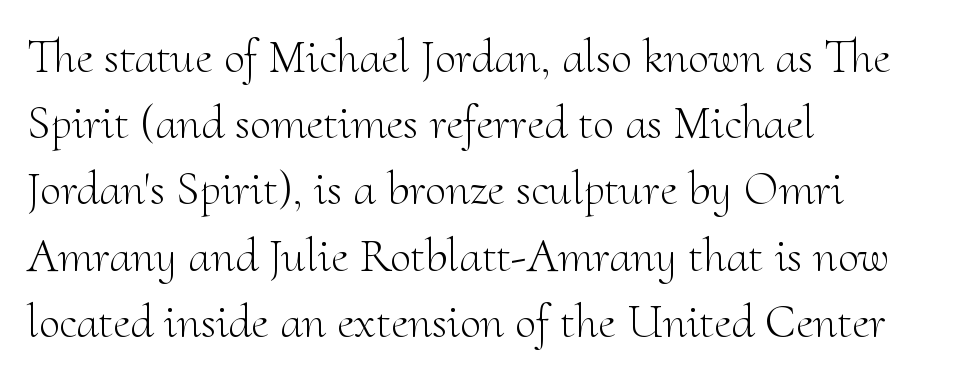
Q: Is the text bold? A: No.
Q: Is the text italic (slanted)? A: No, it is upright.
Q: Is the typeface a serif or a sans-serif typeface? A: Serif.
Q: Is the text underlined? A: No.
Q: How is the paragraph aligned? A: Left-aligned.
Q: Is the spacing between letters normal or unusually wide? A: Normal.
Q: Is the spacing between lines tight, normal or loose? A: Normal.
Q: Width (condensed, normal, or wide)? A: Normal.
Q: Stroke contrast? A: Medium.
Q: x-height? A: Small.
Q: Monospaced? A: No.
